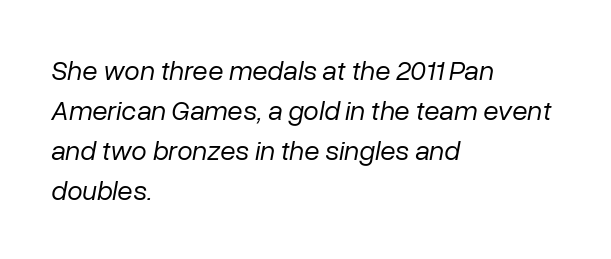
{"italic": "yes", "lean": "right", "slant_degrees": 10, "bold": "no", "weight": "regular", "width": "normal", "stroke_contrast": "low", "x_height": "medium", "monospaced": "no", "underline": "no", "align": "left", "line_spacing": "normal", "line_spacing_ratio": 1.43, "letter_spacing": "normal", "letter_spacing_em": 0.0, "glyph_px": 28}
